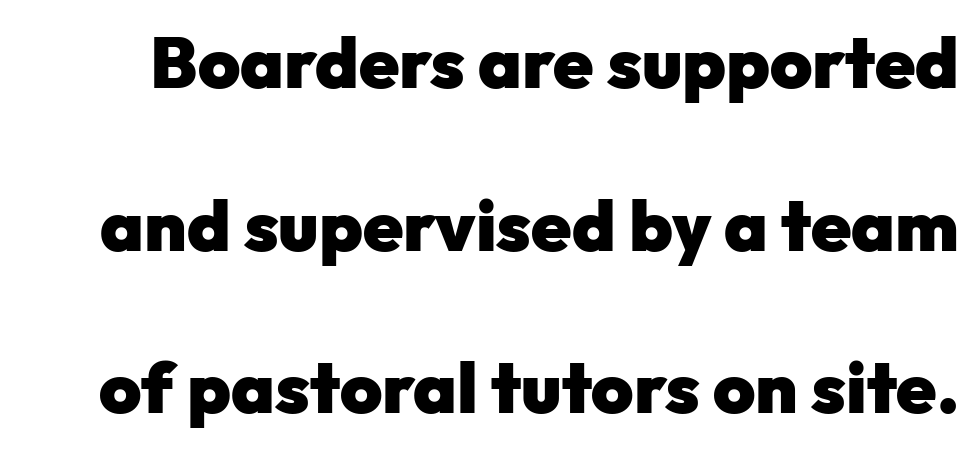
The image shows 72 px heavy sans-serif type, upright; set loose line spacing (2.26x), normal letter spacing, not underlined; low stroke contrast and a medium x-height.
